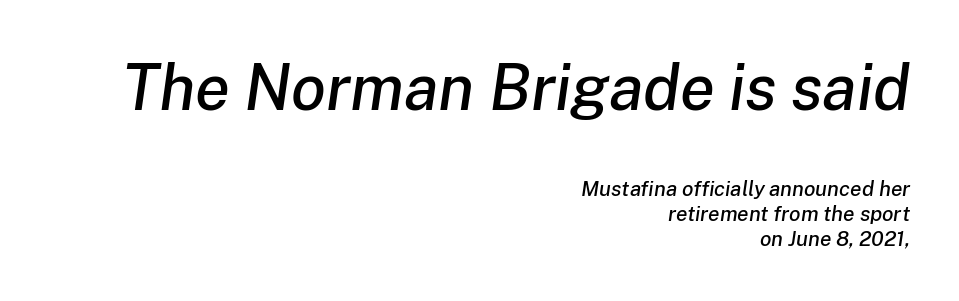
Do the characters align in a grid? No, the font is proportional. A typesetter would mark this as italic. These lines are set flush right with a ragged left edge. Underline: absent. The first block has been scaled up relative to the second. Each word holds together tightly as a unit, with standard inter-letter gaps.
